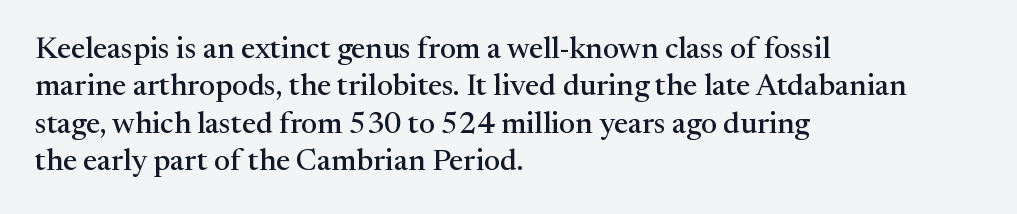
Q: Is the text italic (slanted)? A: No, it is upright.
Q: Is the typeface a serif or a sans-serif typeface? A: Serif.
Q: Is the text underlined? A: No.
Q: How is the paragraph aligned? A: Left-aligned.
Q: Is the spacing between letters normal or unusually wide? A: Normal.
Q: Is the spacing between lines tight, normal or loose? A: Normal.
Q: Width (condensed, normal, or wide)? A: Normal.
Q: Stroke contrast? A: Medium.
Q: x-height? A: Medium.
Q: Monospaced? A: No.
